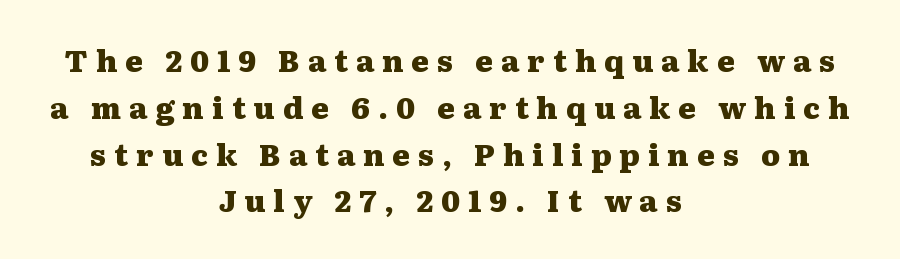
The image shows 30 px heavy, wide serif type, upright; set centered, normal line spacing (1.56x), unusually wide letter spacing (+0.27 em), not underlined; medium stroke contrast and a medium x-height.
